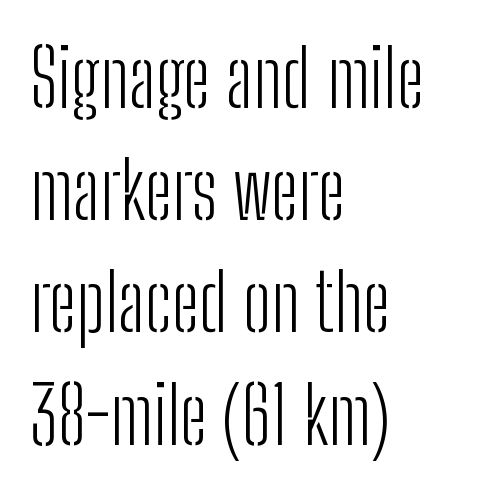
{"serif": "no", "italic": "no", "bold": "no", "weight": "light", "width": "condensed", "stroke_contrast": "low", "x_height": "medium", "monospaced": "no", "underline": "no", "align": "left", "line_spacing": "normal", "line_spacing_ratio": 1.42, "letter_spacing": "normal", "letter_spacing_em": 0.0, "glyph_px": 79}
